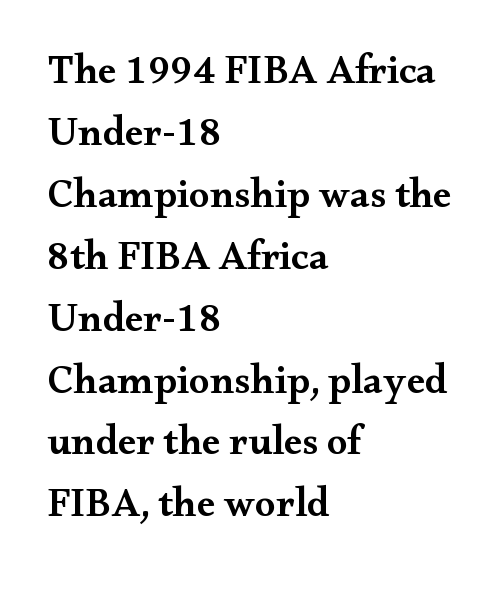
The image shows 41 px semibold, wide serif type, upright; set left-aligned, normal line spacing (1.51x), normal letter spacing, not underlined; medium stroke contrast and a small x-height.
